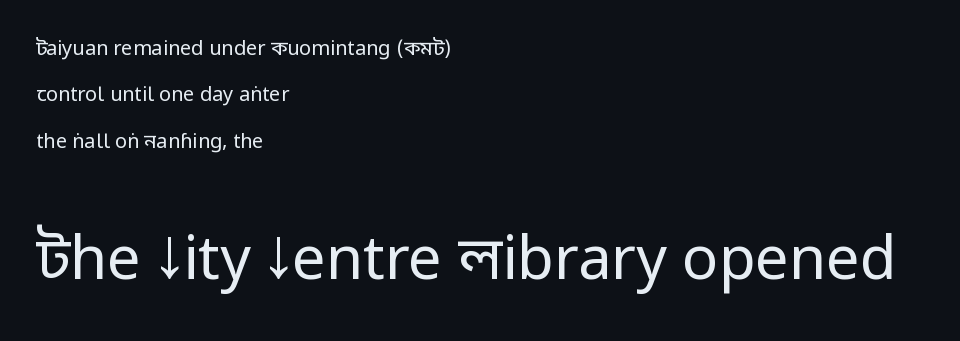
The block sitting lower on the canvas is the one with enlarged characters. This is the regular roman posture of the typeface. The face used here is a sans, in the tradition of grotesques and geometrics. A student would call this left alignment; a typographer would say flush left, rag right. The zone under the glyphs is completely vacant.
